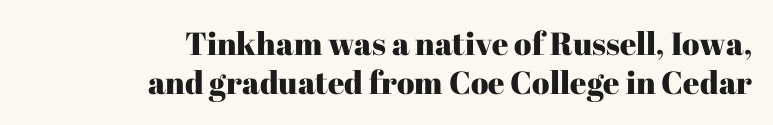
{"serif": "yes", "italic": "no", "width": "normal", "stroke_contrast": "high", "x_height": "medium", "monospaced": "no", "underline": "no", "align": "right", "line_spacing_ratio": 1.21, "letter_spacing": "normal", "letter_spacing_em": 0.0, "glyph_px": 32}
